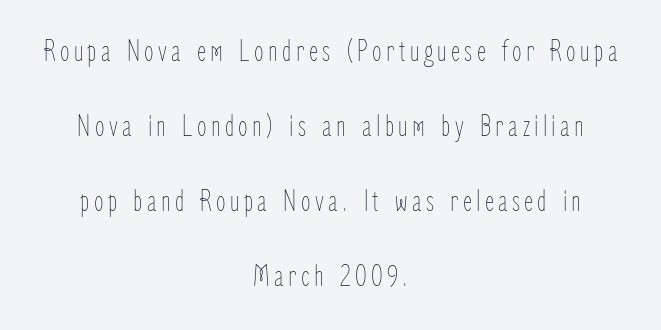
This rendering features lettering with no underline. The typesetter chose a symmetrical, centered arrangement here. The lettering stays uniformly vertical, giving the passage a roman look. A light-to-regular cut is what we see here. Summary of vertical rhythm: relaxed, with wide interline spacing.
